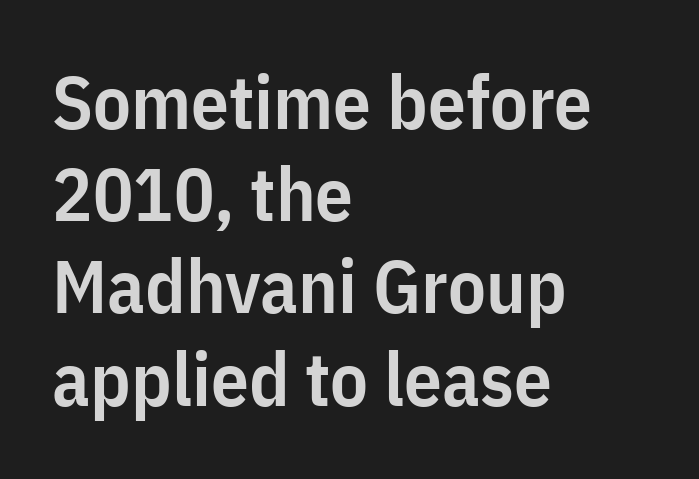
No italicization has been applied; the sample stays upright. The space directly below the letters is spotless. The passage shown is typeset with a sans-serif family. Do the characters align in a grid? No, the font is proportional. Its strokes are somewhat broadened, the hallmark of semibold type.
